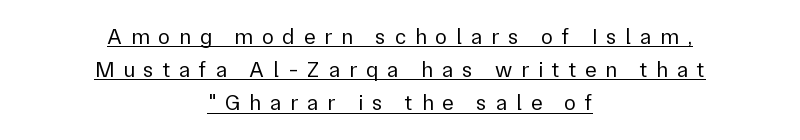
Q: Is the text bold? A: No.
Q: Is the text italic (slanted)? A: No, it is upright.
Q: Is the text underlined? A: Yes.
Q: How is the paragraph aligned? A: Centered.
Q: Is the spacing between letters normal or unusually wide? A: Unusually wide.
Q: Is the spacing between lines tight, normal or loose? A: Normal.
